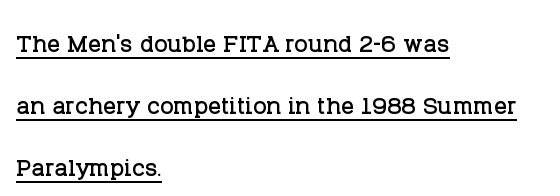
Q: Is the text italic (slanted)? A: No, it is upright.
Q: Is the typeface a serif or a sans-serif typeface? A: Serif.
Q: Is the text underlined? A: Yes.
Q: How is the paragraph aligned? A: Left-aligned.
Q: Is the spacing between letters normal or unusually wide? A: Normal.
Q: Is the spacing between lines tight, normal or loose? A: Loose.
Q: Width (condensed, normal, or wide)? A: Normal.
Q: Stroke contrast? A: Low.
Q: x-height? A: Large.
Q: Monospaced? A: No.
